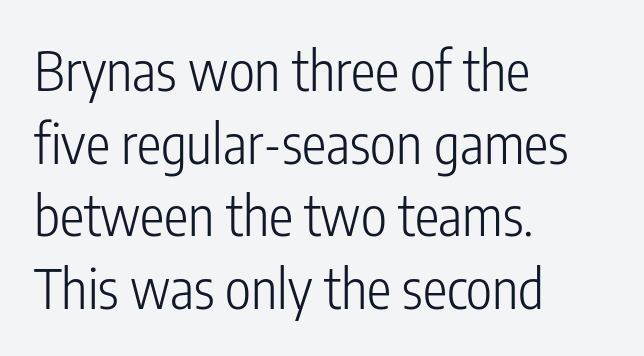
Character widths vary here, with narrow letters taking less room than wide ones. Vertical spacing — default. The string is rendered with underlining switched off. Visually the block forms a straight wall on the left and a jagged coastline on the right.
